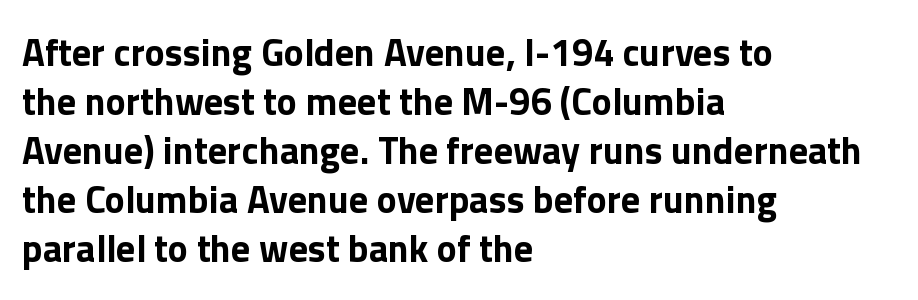
The image shows 38 px bold sans-serif type, upright; set left-aligned, normal line spacing (1.29x), normal letter spacing, not underlined; a medium x-height.
